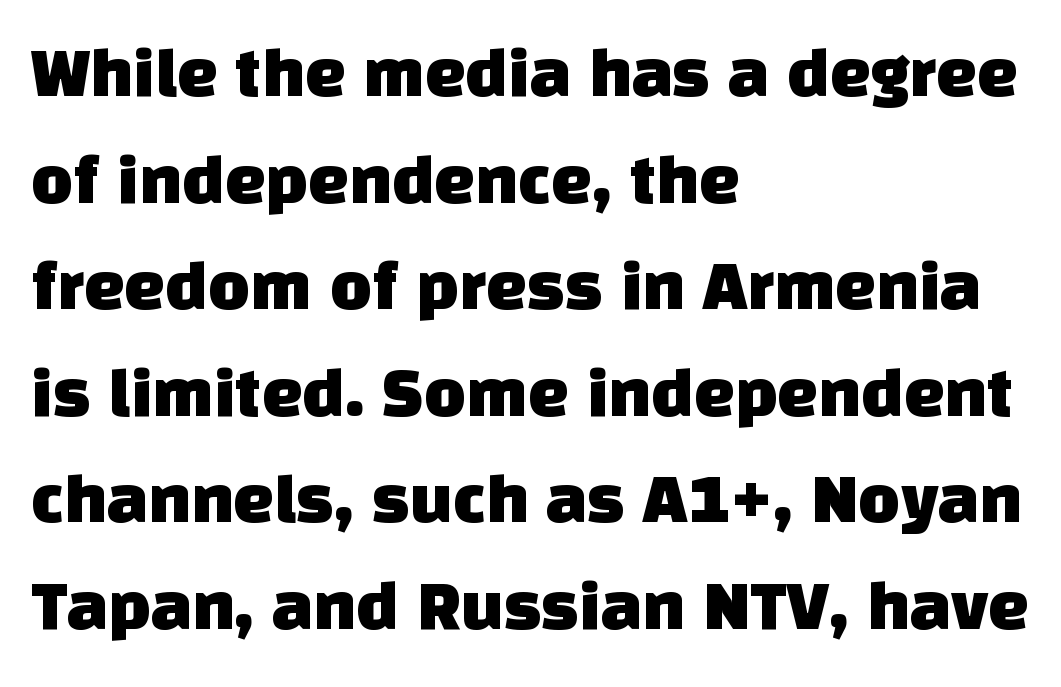
The image shows 72 px sans-serif type; set left-aligned, normal line spacing (1.48x), normal letter spacing, not underlined; low stroke contrast and a large x-height.
